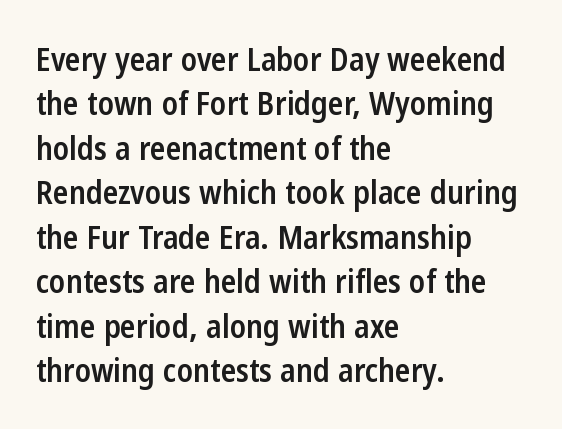
The image shows 32 px semibold, condensed sans-serif type, upright; set left-aligned, normal line spacing (1.39x), normal letter spacing, not underlined; low stroke contrast and a medium x-height.
